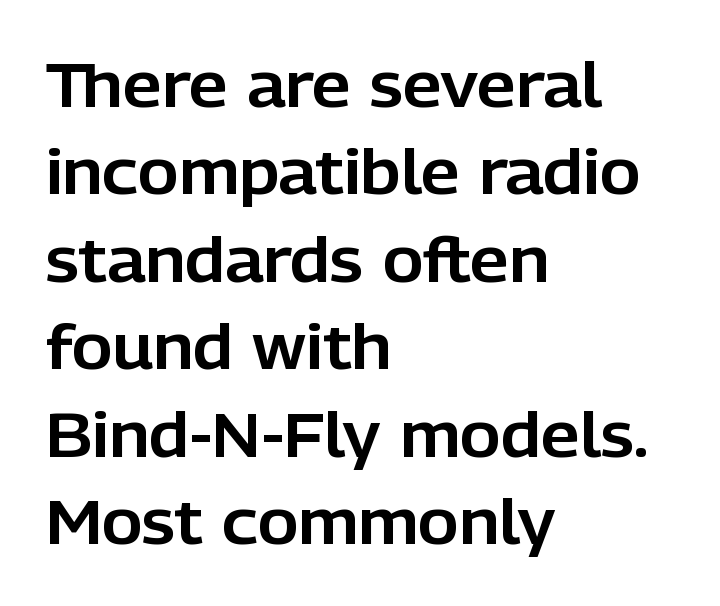
The letters stand straight up with perfectly vertical stems. Typeset ragged right — the left edge is the straight one. In terms of letterform style, serifs are entirely absent. Here the glyphs are tracked normally, forming tight word shapes.
